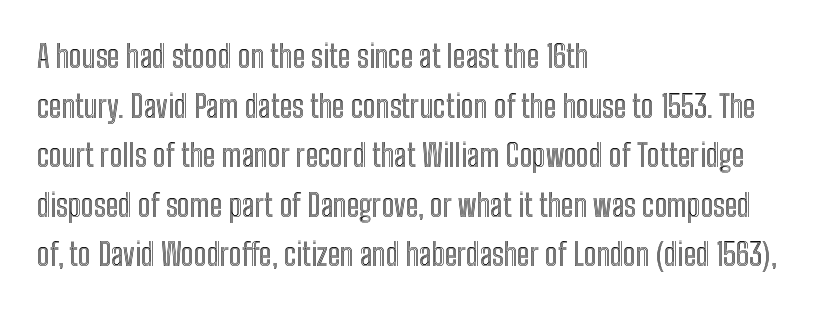
Q: Is the text italic (slanted)? A: No, it is upright.
Q: Is the text underlined? A: No.
Q: How is the paragraph aligned? A: Left-aligned.
Q: Is the spacing between letters normal or unusually wide? A: Normal.
Q: Is the spacing between lines tight, normal or loose? A: Normal.
Q: Width (condensed, normal, or wide)? A: Condensed.
Q: x-height? A: Medium.
Q: Monospaced? A: No.
